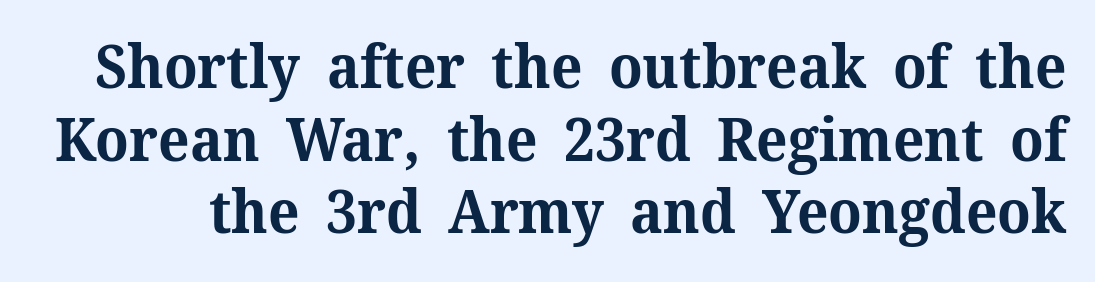
Q: Is the text bold? A: Yes.
Q: Is the text italic (slanted)? A: No, it is upright.
Q: Is the typeface a serif or a sans-serif typeface? A: Serif.
Q: Is the text underlined? A: No.
Q: Is the spacing between letters normal or unusually wide? A: Normal.
Q: Width (condensed, normal, or wide)? A: Normal.
Q: Stroke contrast? A: Medium.
Q: x-height? A: Medium.
Q: Monospaced? A: No.
